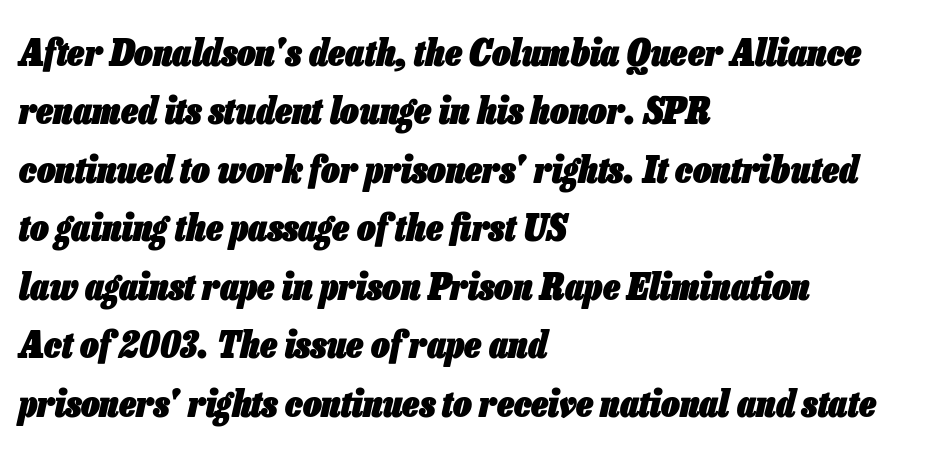
{"italic": "yes", "lean": "right", "slant_degrees": 13, "bold": "yes", "weight": "heavy", "width": "condensed", "stroke_contrast": "low", "x_height": "medium", "monospaced": "no", "underline": "no", "align": "left", "line_spacing": "normal", "line_spacing_ratio": 1.58, "letter_spacing": "normal", "letter_spacing_em": 0.0, "glyph_px": 37}
